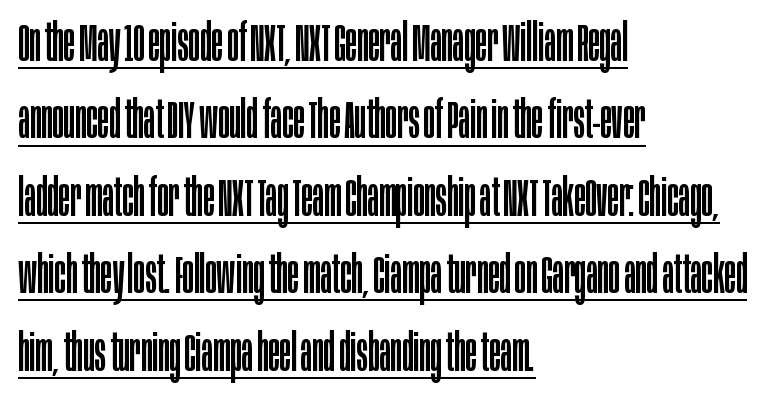
Q: Is the text bold? A: No.
Q: Is the text italic (slanted)? A: No, it is upright.
Q: Is the typeface a serif or a sans-serif typeface? A: Sans-serif.
Q: Is the text underlined? A: Yes.
Q: How is the paragraph aligned? A: Left-aligned.
Q: Is the spacing between letters normal or unusually wide? A: Normal.
Q: Is the spacing between lines tight, normal or loose? A: Normal.
Q: Width (condensed, normal, or wide)? A: Condensed.
Q: Stroke contrast? A: Low.
Q: x-height? A: Large.
Q: Monospaced? A: No.
